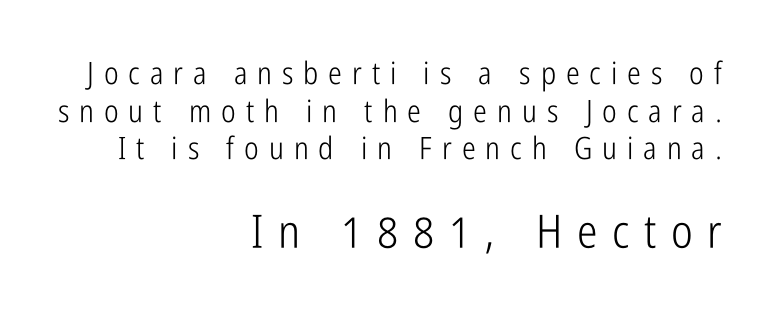
The image shows 46 px light, condensed sans-serif type, upright; set right-aligned, line spacing 1.21x, unusually wide letter spacing (+0.32 em), not underlined; the second (bottom) block is 1.48x larger; low stroke contrast and a medium x-height.
